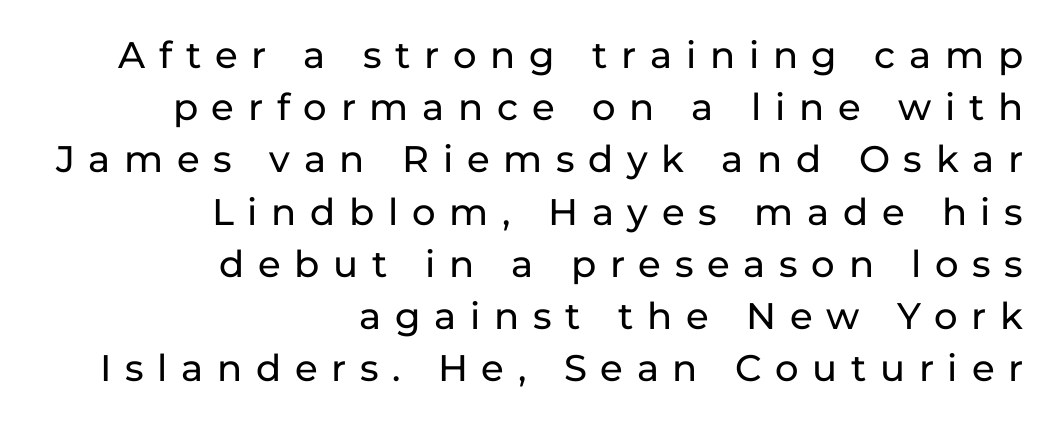
Short and long lines alike share a common ending point at right. Successive baselines arrive at the customary interval. Just letters on the line, the space beneath them empty. A typesetter would label this face a sans.
